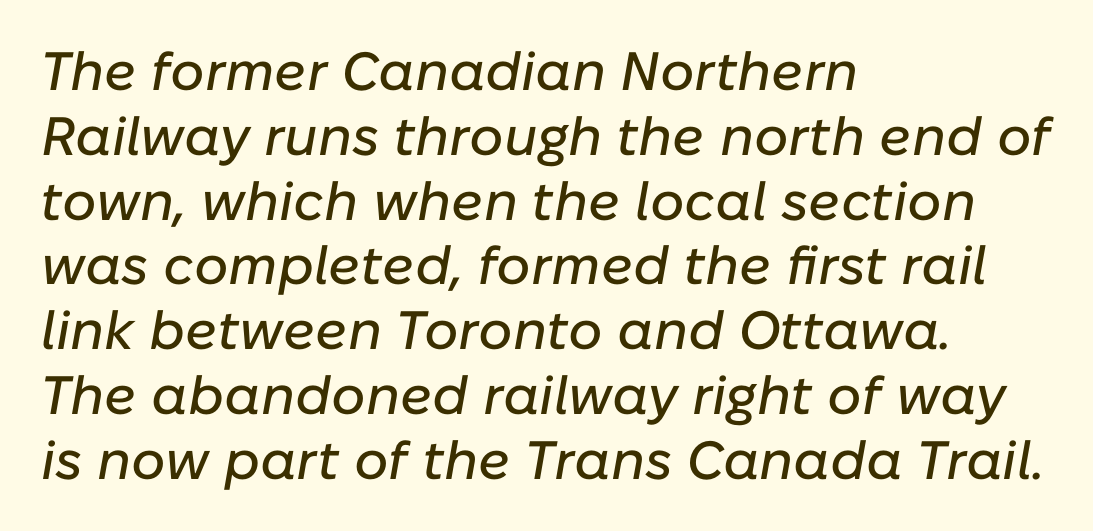
The image shows 54 px text type, italic (leaning right); set left-aligned, line spacing 1.2x, normal letter spacing, not underlined; low stroke contrast and a medium x-height.
